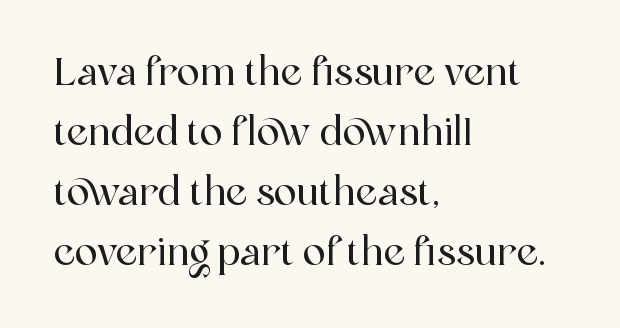
Every character sits straight up, as roman type does. Line beginnings align vertically; line endings do not. Here the glyphs are tracked normally, forming tight word shapes. Each new line begins a customary step beneath the previous one.
